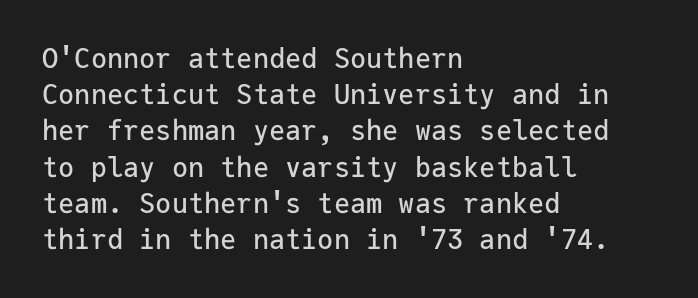
A normal amount of white space separates one row of letters from the next. Rendered with straight, roman letterforms. Rule under the text: the space is simply empty. Glyph-to-glyph distance matches everyday printed text. Horizontal alignment here is leftward, the default for most running prose.
